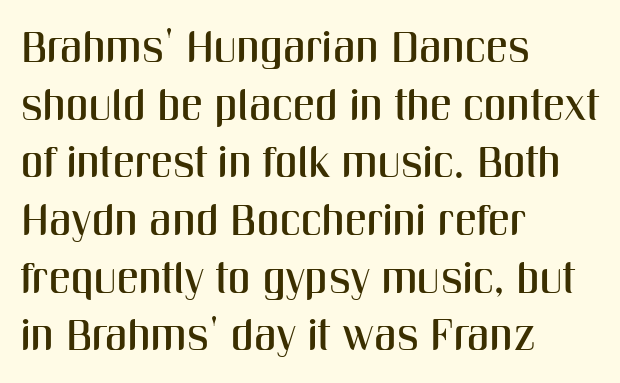
The image shows 44 px condensed sans-serif type, upright; set left-aligned, normal line spacing (1.31x), normal letter spacing, not underlined; medium stroke contrast and a medium x-height.
